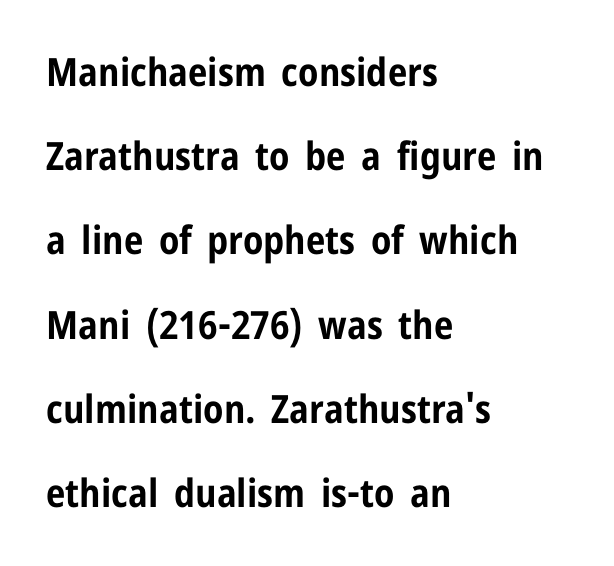
The passage is arranged the way most books set body copy — flush left. Clear beneath every line of the passage. Looks like regular typesetting: each glyph gets only the width it needs. When letters stand straight like this, we call the style roman or upright.
